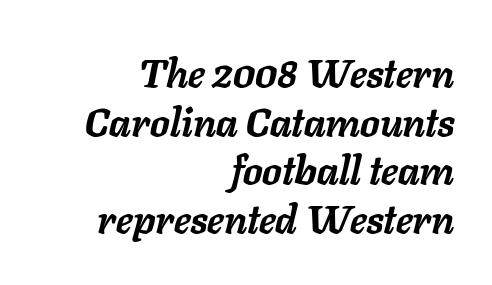
How are the letters spaced? Ordinarily, with no added tracking. Normally led — the rows are evenly, conventionally spaced. The letters advance in unequal steps, a hallmark of proportional type. If you drew a ruler down the right edge, every line would touch it. These words are printed bold, with thick strokes throughout.
